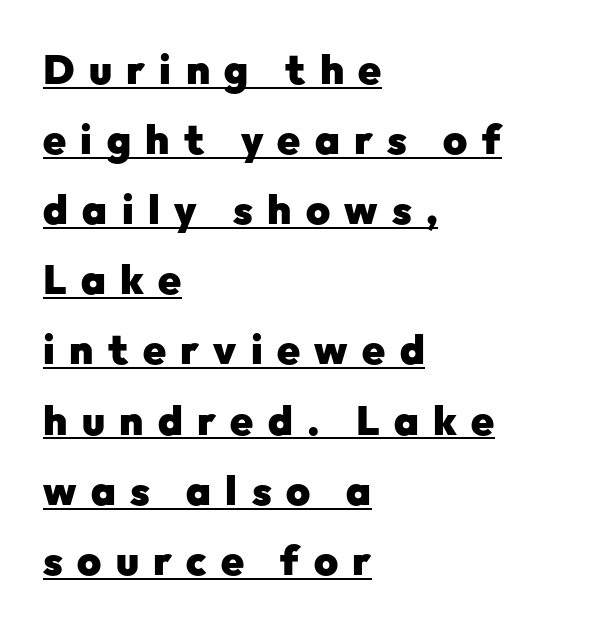
The image shows 41 px heavy sans-serif type, upright; set left-aligned, line spacing 1.71x, unusually wide letter spacing (+0.35 em), underlined; low stroke contrast and a medium x-height.
